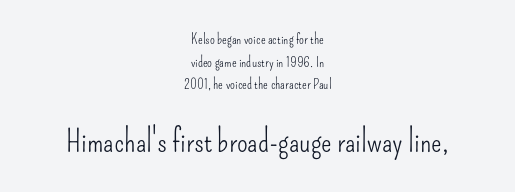
{"serif": "no", "italic": "no", "bold": "no", "weight": "light", "width": "condensed", "stroke_contrast": "low", "x_height": "small", "monospaced": "no", "underline": "no", "align": "center", "line_spacing": "normal", "line_spacing_ratio": 1.61, "letter_spacing": "normal", "letter_spacing_em": 0.0, "larger_block": "second", "size_ratio": 2.21, "glyph_px": 31}
